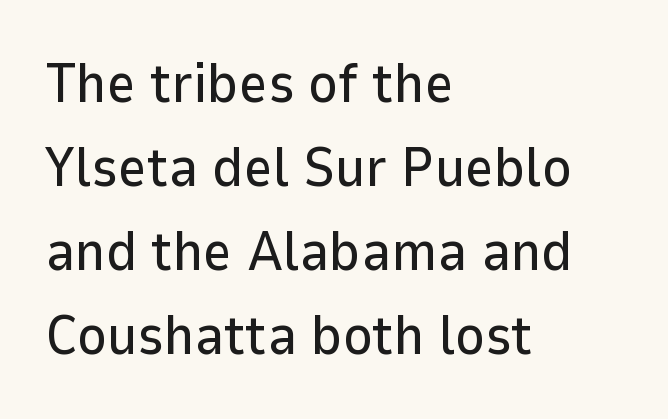
The image shows 56 px sans-serif type, upright; set left-aligned, normal line spacing (1.5x), normal letter spacing, not underlined; low stroke contrast and a medium x-height.
